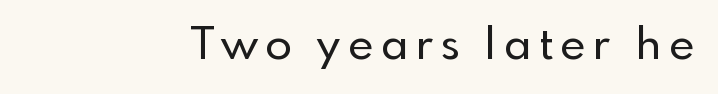
Q: Is the text italic (slanted)? A: No, it is upright.
Q: Is the typeface a serif or a sans-serif typeface? A: Sans-serif.
Q: Is the text underlined? A: No.
Q: Width (condensed, normal, or wide)? A: Normal.
Q: x-height? A: Small.
Q: Monospaced? A: No.
